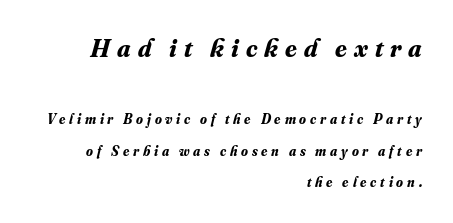
Q: Is the text bold? A: Yes.
Q: Is the text italic (slanted)? A: Yes, it leans right by about 16 degrees.
Q: Is the text underlined? A: No.
Q: How is the paragraph aligned? A: Right-aligned.
Q: Is the spacing between letters normal or unusually wide? A: Unusually wide.
Q: Is the spacing between lines tight, normal or loose? A: Loose.
Q: Which block of text is set in a larger size, the first (top) or the second (bottom)? A: The first (top) one.
